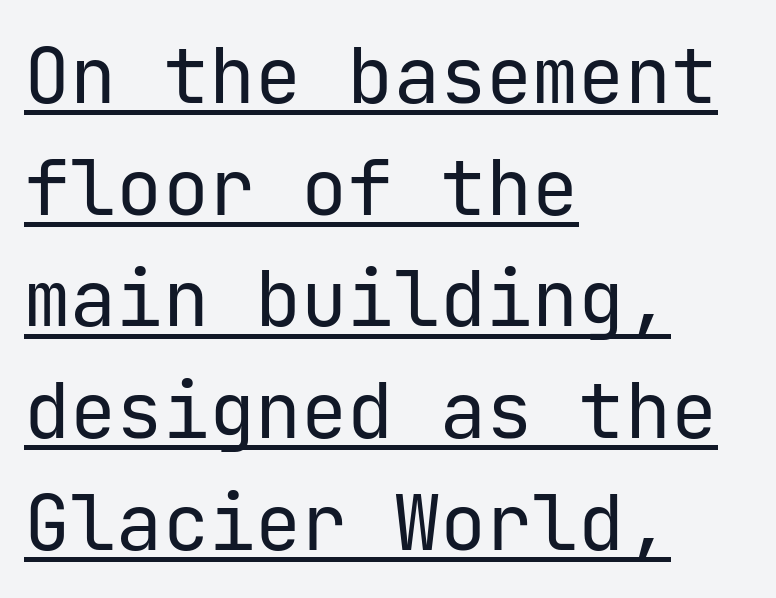
{"serif": "no", "italic": "no", "bold": "no", "weight": "regular", "width": "normal", "stroke_contrast": "low", "x_height": "medium", "underline": "yes", "align": "left", "line_spacing": "normal", "line_spacing_ratio": 1.45, "letter_spacing": "normal", "letter_spacing_em": 0.0, "glyph_px": 77}
